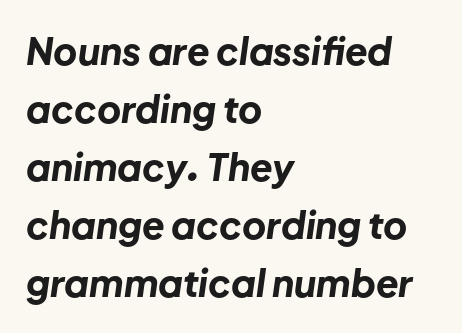
The image shows 37 px bold type, italic (leaning right); set left-aligned, normal line spacing (1.57x), normal letter spacing, not underlined; low stroke contrast and a medium x-height.
